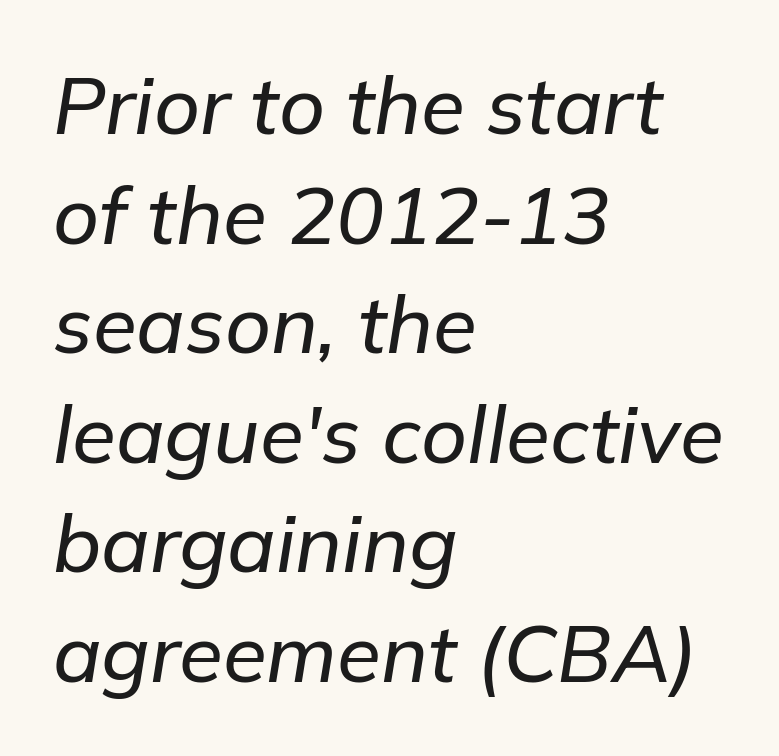
The image shows 80 px text type, italic (leaning right); set left-aligned, normal line spacing (1.37x), normal letter spacing, not underlined; low stroke contrast and a medium x-height.
